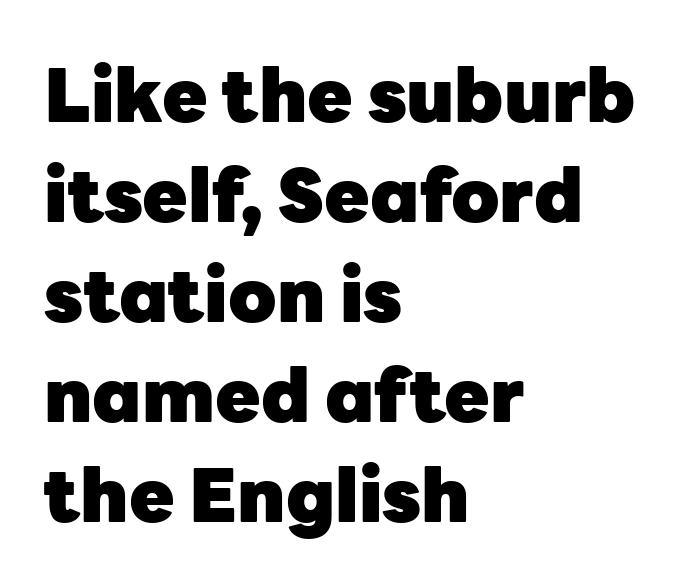
Rows of type keep a routine distance in the vertical direction. The ragged edge is on the right, which tells us the setting is flush left. The letters advance in unequal steps, a hallmark of proportional type. Check under the words: just untouched page. Unlike a traditional serif, this face leaves its strokes unadorned. The glyphs have the mass of a bold cut.
